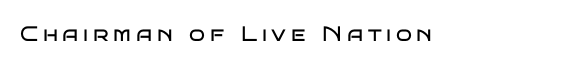
Is there any slant? The stems are plumb. This is not heavy type; no bold has been used. Someone cranked the tracking dial way up on this one. Descenders are the only things crossing below the line.
